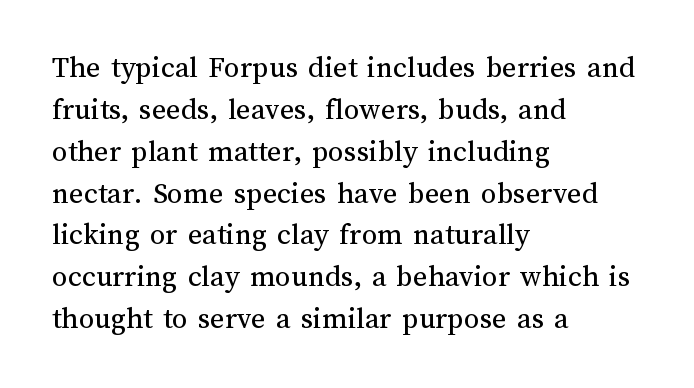
The image shows 31 px regular-weight type, upright; set left-aligned, normal line spacing (1.35x), normal letter spacing, not underlined; medium stroke contrast and a medium x-height.
